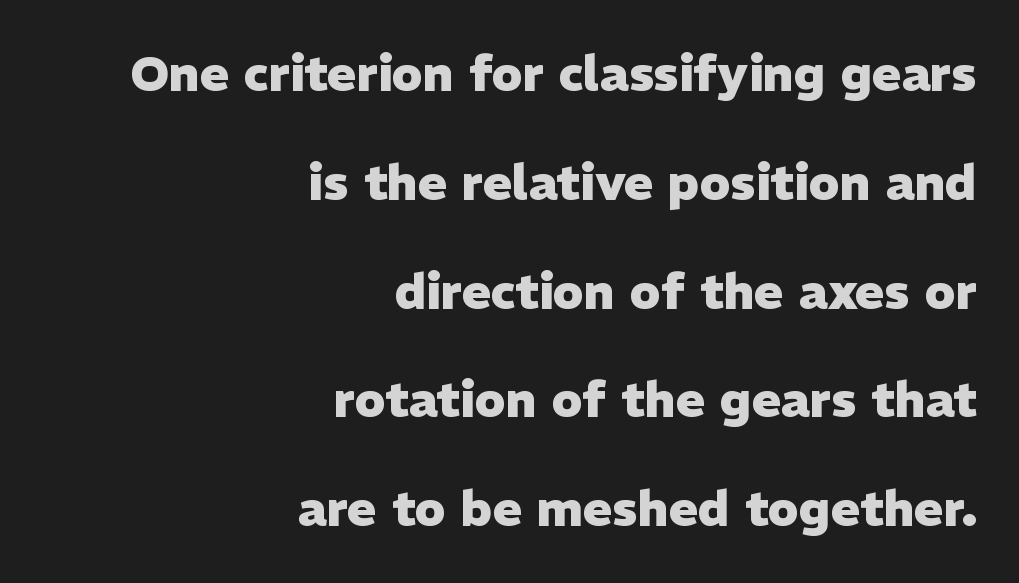
Bold? Absolutely — the strokes are thick and heavy. Do the letters lean? They stand straight. The lines in this sample share a right terminus and differ only in where they begin. The zone under the glyphs is completely vacant. What stands out about the letter spacing? Nothing — it is the standard amount. Are there feet on the stems? There aren't — it's a sans.
